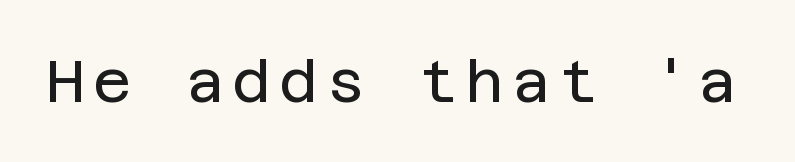
{"serif": "no", "italic": "no", "bold": "no", "weight": "regular", "width": "normal", "stroke_contrast": "low", "x_height": "large", "underline": "no", "glyph_px": 59}
